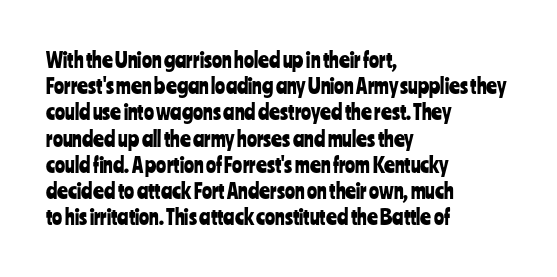
The image shows 21 px text type, upright; set left-aligned, normal line spacing (1.25x), normal letter spacing, not underlined.
